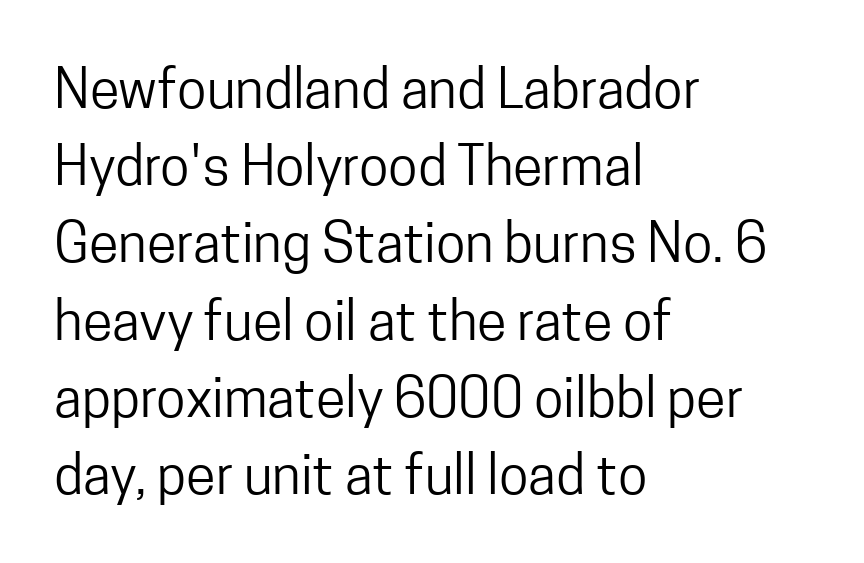
{"serif": "no", "italic": "no", "bold": "no", "weight": "regular", "width": "condensed", "stroke_contrast": "low", "x_height": "medium", "monospaced": "no", "underline": "no", "align": "left", "line_spacing": "normal", "line_spacing_ratio": 1.43, "letter_spacing": "normal", "letter_spacing_em": 0.0, "glyph_px": 54}
